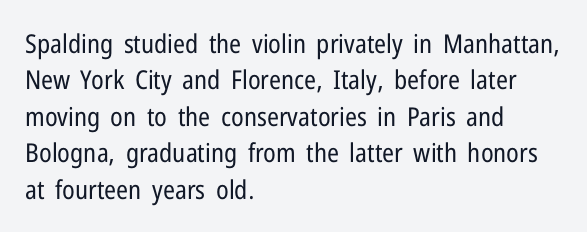
The image shows 26 px text type, upright; set left-aligned, normal line spacing (1.4x), normal letter spacing, not underlined.
